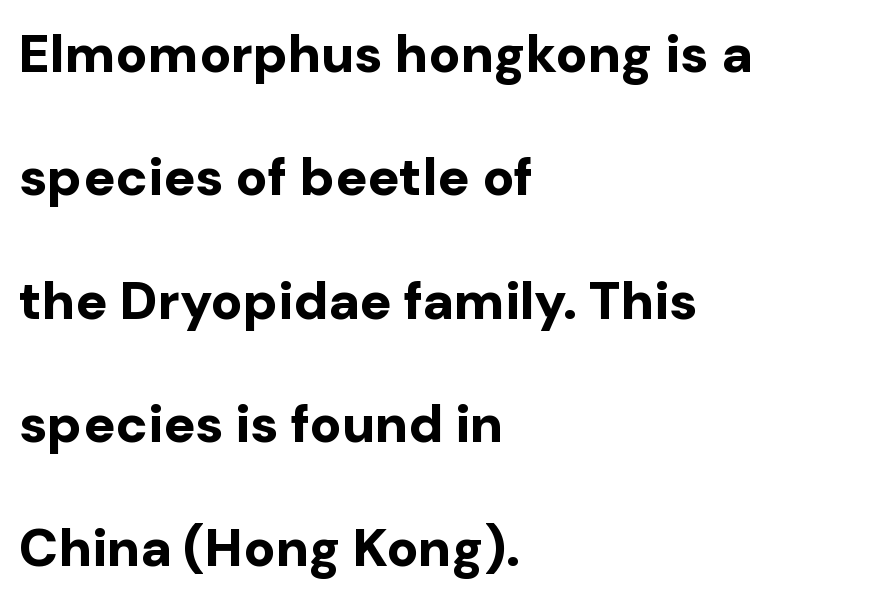
The image shows 53 px bold sans-serif type, upright; set left-aligned, loose line spacing (2.33x), normal letter spacing, not underlined; low stroke contrast and a medium x-height.
